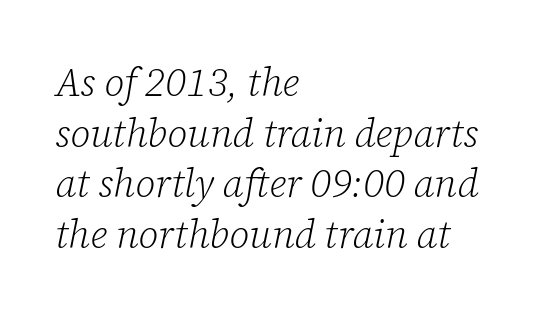
The image shows 39 px light serif type, italic (leaning right); set left-aligned, normal line spacing (1.3x), normal letter spacing, not underlined; low stroke contrast and a medium x-height.
